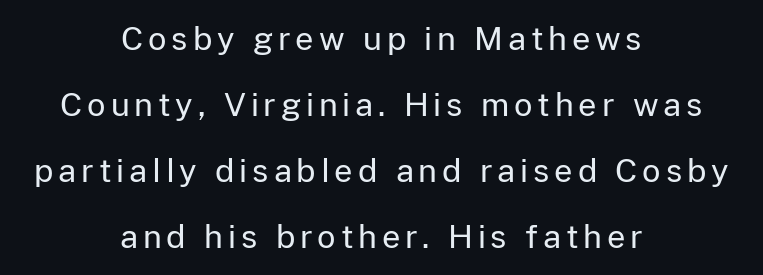
Q: Is the text bold? A: No.
Q: Is the text italic (slanted)? A: No, it is upright.
Q: Is the typeface a serif or a sans-serif typeface? A: Sans-serif.
Q: Is the text underlined? A: No.
Q: How is the paragraph aligned? A: Centered.
Q: Is the spacing between lines tight, normal or loose? A: Loose.
Q: Width (condensed, normal, or wide)? A: Normal.
Q: Stroke contrast? A: Low.
Q: x-height? A: Medium.
Q: Monospaced? A: No.
